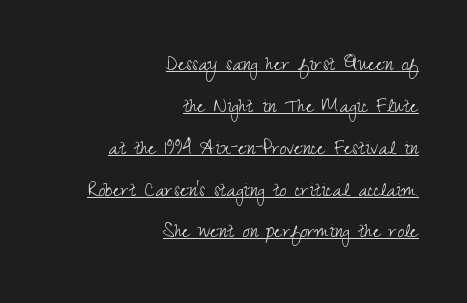
The image shows 23 px text type, upright; set right-aligned, line spacing 1.82x, normal letter spacing, underlined.
